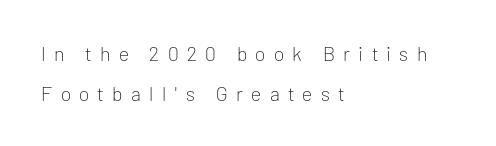
The image shows 20 px text type, upright; set left-aligned, loose line spacing (2.0x), unusually wide letter spacing (+0.42 em), not underlined.
